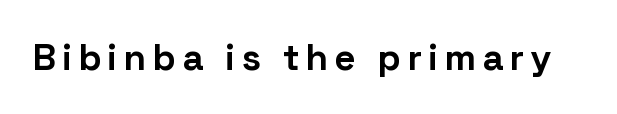
The image shows 37 px bold sans-serif type, upright; set not underlined; low stroke contrast and a medium x-height.
